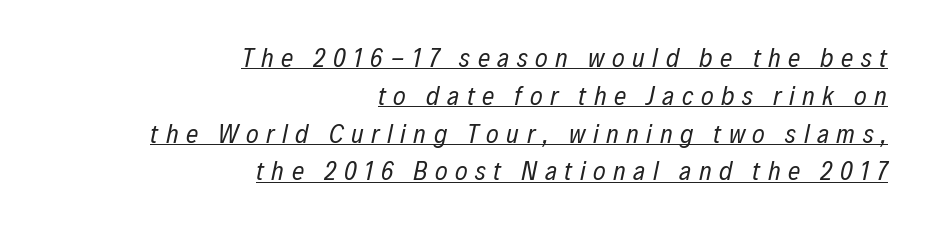
The block of text has a typical density, with ordinary space between rows. This sample uses expanded letter spacing, leaving extra air between glyphs. Stem width sits at or under what a default text font uses. In designer terms, the underline attribute is active on this setting. The specimen reads as italic at a glance. The rendering anchors every line to the right-hand side.
